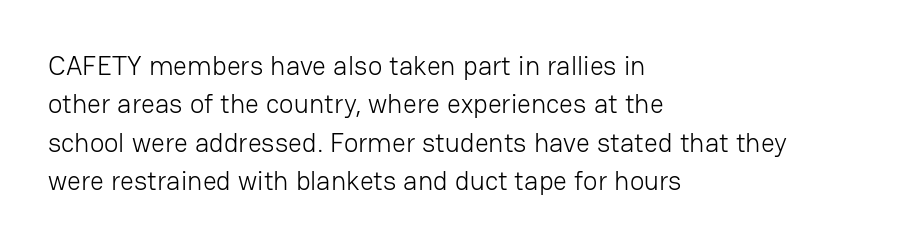
Every row of glyphs begins at an identical x-position on the left. A roman cut, with each character standing at attention. Does the leading feel generous? No, just average. The tracking reads as untouched default to a designer's eye.
